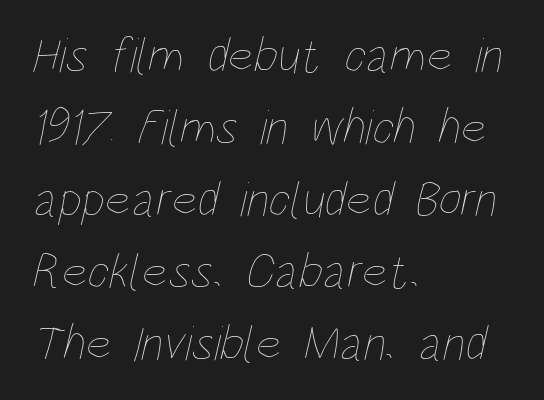
Q: Is the text bold? A: No.
Q: Is the text underlined? A: No.
Q: How is the paragraph aligned? A: Left-aligned.
Q: Is the spacing between letters normal or unusually wide? A: Normal.
Q: Is the spacing between lines tight, normal or loose? A: Normal.
Q: Width (condensed, normal, or wide)? A: Condensed.
Q: Stroke contrast? A: Low.
Q: x-height? A: Large.
Q: Monospaced? A: No.
